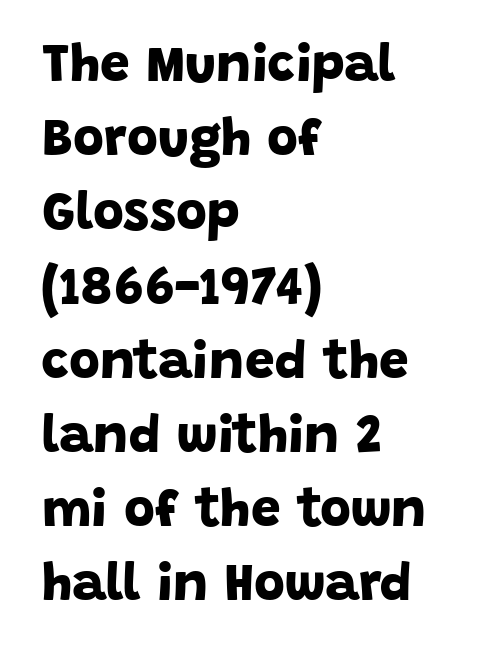
{"serif": "no", "bold": "yes", "weight": "bold", "width": "normal", "stroke_contrast": "low", "x_height": "large", "monospaced": "no", "underline": "no", "align": "left", "line_spacing": "normal", "line_spacing_ratio": 1.4, "letter_spacing": "normal", "letter_spacing_em": 0.0, "glyph_px": 53}
